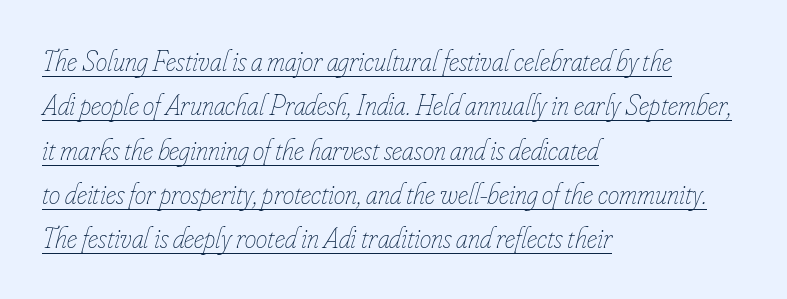
The image shows 29 px thin, condensed type, italic (leaning right); set left-aligned, normal line spacing (1.53x), normal letter spacing, underlined; low stroke contrast and a small x-height.
